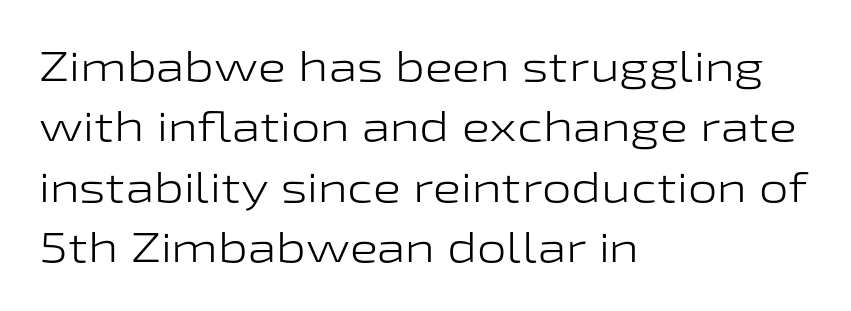
Just letters on the line, the space beneath them empty. Upright lettering throughout. Stems here are at most as thick as an everyday book face. If you drew a ruler down the left edge, every line would touch it. The designer left line spacing at the default. No extra tracking has been applied to these lines.
